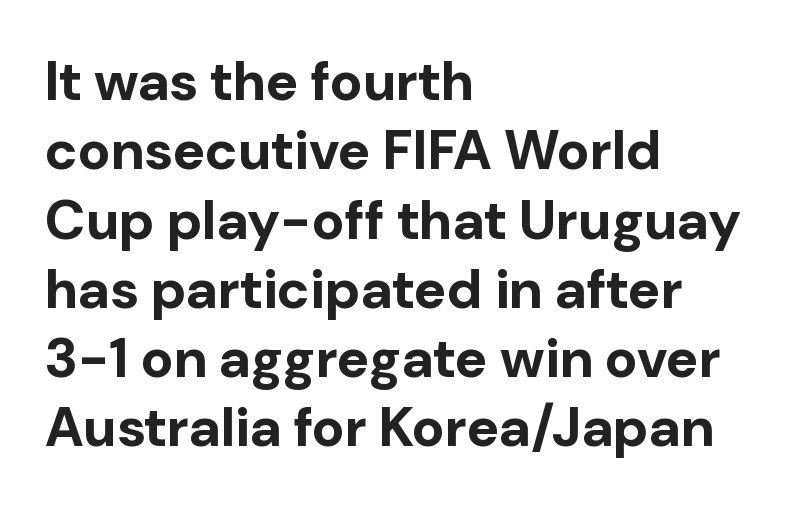
The image shows 55 px bold sans-serif type, upright; set left-aligned, normal line spacing (1.26x), normal letter spacing, not underlined; low stroke contrast and a medium x-height.
